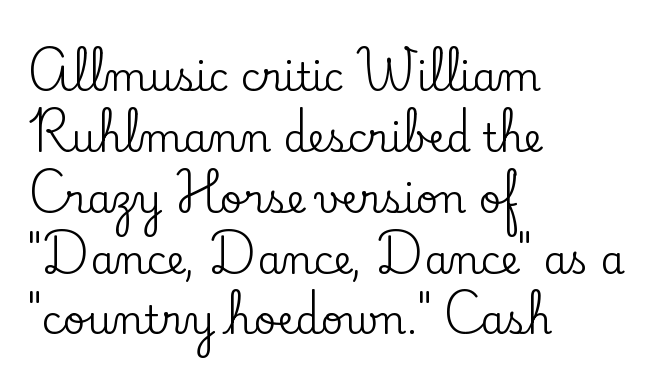
{"serif": "yes", "italic": "no", "width": "normal", "stroke_contrast": "low", "x_height": "small", "monospaced": "no", "underline": "no", "align": "left", "line_spacing": "normal", "line_spacing_ratio": 1.56, "letter_spacing": "normal", "letter_spacing_em": 0.0, "glyph_px": 39}
